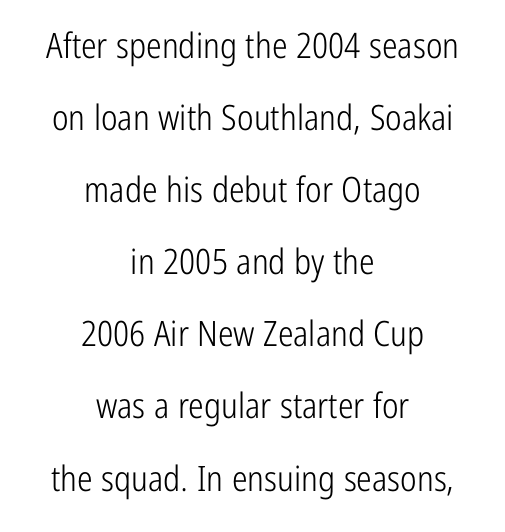
Q: Is the text bold? A: No.
Q: Is the text italic (slanted)? A: No, it is upright.
Q: Is the typeface a serif or a sans-serif typeface? A: Sans-serif.
Q: Is the text underlined? A: No.
Q: How is the paragraph aligned? A: Centered.
Q: Is the spacing between letters normal or unusually wide? A: Normal.
Q: Is the spacing between lines tight, normal or loose? A: Loose.
Q: Width (condensed, normal, or wide)? A: Condensed.
Q: Stroke contrast? A: Low.
Q: x-height? A: Medium.
Q: Monospaced? A: No.
